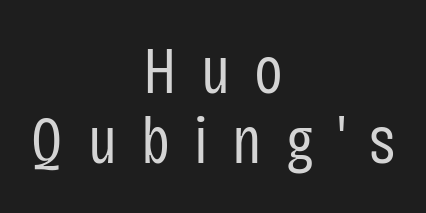
Q: Is the text bold? A: No.
Q: Is the text italic (slanted)? A: No, it is upright.
Q: Is the typeface a serif or a sans-serif typeface? A: Sans-serif.
Q: Is the text underlined? A: No.
Q: How is the paragraph aligned? A: Centered.
Q: Is the spacing between letters normal or unusually wide? A: Unusually wide.
Q: Is the spacing between lines tight, normal or loose? A: Tight.
Q: Width (condensed, normal, or wide)? A: Condensed.
Q: Stroke contrast? A: Low.
Q: x-height? A: Large.
Q: Monospaced? A: No.
